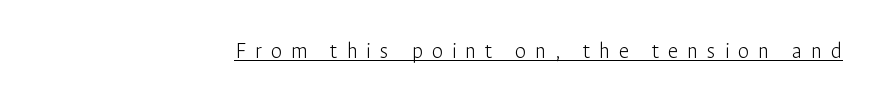
Q: Is the text bold? A: No.
Q: Is the text italic (slanted)? A: No, it is upright.
Q: Is the text underlined? A: Yes.
Q: Is the spacing between letters normal or unusually wide? A: Unusually wide.
